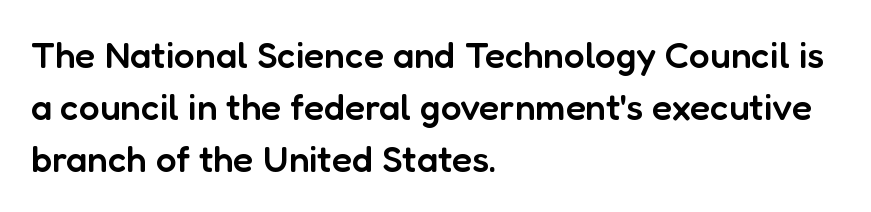
Q: Is the text bold? A: Semi-bold.
Q: Is the text italic (slanted)? A: No, it is upright.
Q: Is the typeface a serif or a sans-serif typeface? A: Sans-serif.
Q: Is the text underlined? A: No.
Q: How is the paragraph aligned? A: Left-aligned.
Q: Is the spacing between letters normal or unusually wide? A: Normal.
Q: Is the spacing between lines tight, normal or loose? A: Normal.
Q: Width (condensed, normal, or wide)? A: Normal.
Q: Stroke contrast? A: Low.
Q: x-height? A: Medium.
Q: Monospaced? A: No.
